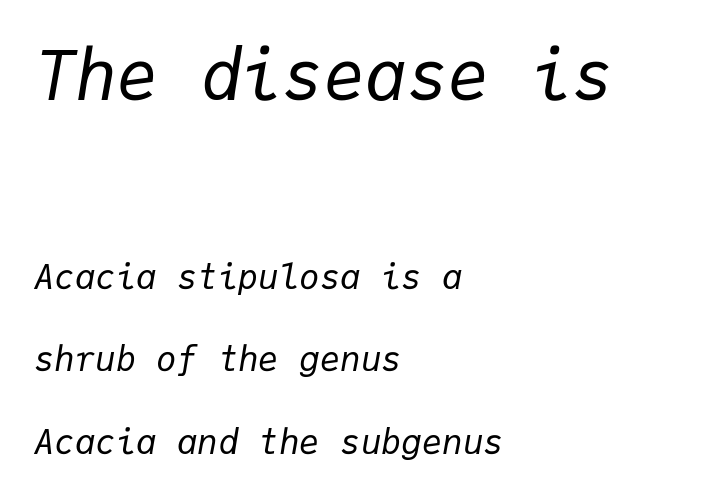
{"italic": "yes", "lean": "right", "slant_degrees": 9, "bold": "no", "weight": "regular", "width": "normal", "stroke_contrast": "low", "x_height": "medium", "monospaced": "yes", "underline": "no", "align": "left", "line_spacing": "loose", "line_spacing_ratio": 2.42, "letter_spacing": "normal", "letter_spacing_em": 0.0, "larger_block": "first", "size_ratio": 2.03, "glyph_px": 69}
